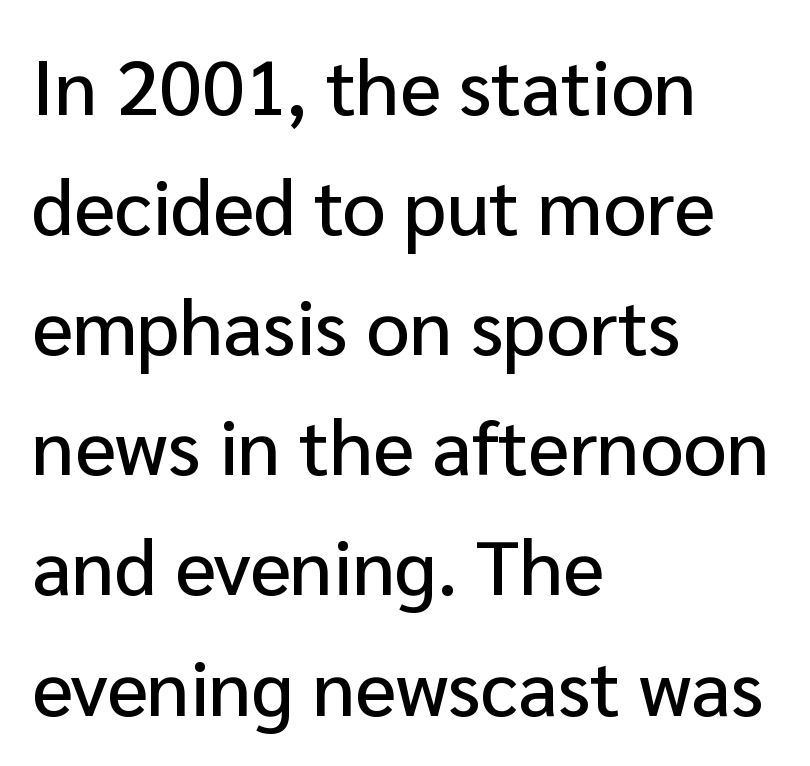
The image shows 77 px sans-serif type, upright; set left-aligned, normal line spacing (1.56x), normal letter spacing, not underlined; low stroke contrast and a medium x-height.
